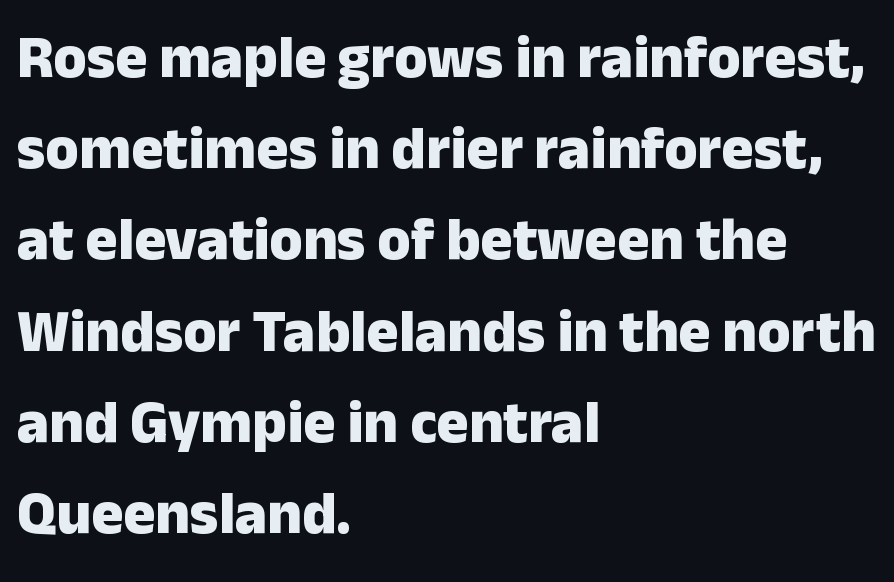
{"serif": "no", "italic": "no", "bold": "yes", "weight": "heavy", "width": "normal", "stroke_contrast": "low", "x_height": "medium", "monospaced": "no", "underline": "no", "align": "left", "line_spacing": "normal", "line_spacing_ratio": 1.52, "letter_spacing": "normal", "letter_spacing_em": 0.0, "glyph_px": 60}
